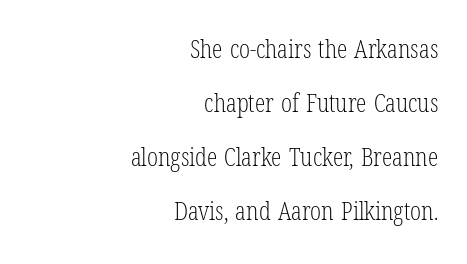
The image shows 26 px text type, upright; set right-aligned, loose line spacing (2.08x), normal letter spacing, not underlined.
